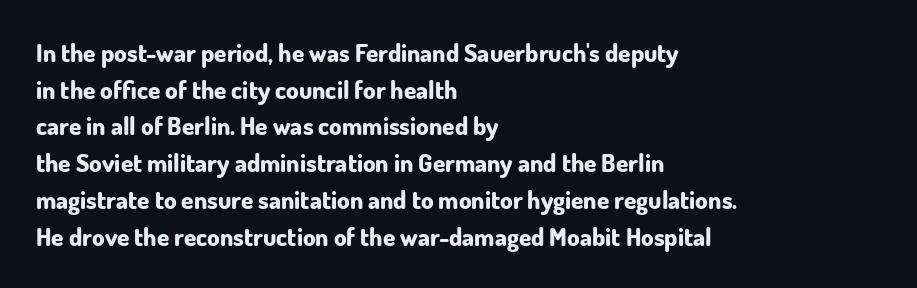
{"italic": "no", "bold": "yes", "underline": "no", "align": "left", "line_spacing": "normal", "line_spacing_ratio": 1.47, "letter_spacing": "normal", "letter_spacing_em": 0.0, "glyph_px": 25}
